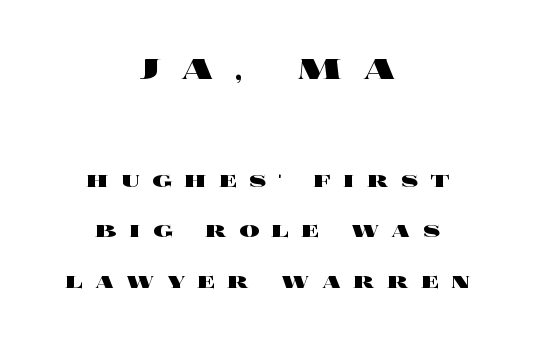
Q: Is the text bold? A: Yes.
Q: Is the text italic (slanted)? A: No, it is upright.
Q: Is the text underlined? A: No.
Q: How is the paragraph aligned? A: Centered.
Q: Is the spacing between letters normal or unusually wide? A: Unusually wide.
Q: Is the spacing between lines tight, normal or loose? A: Loose.
Q: Which block of text is set in a larger size, the first (top) or the second (bottom)? A: The first (top) one.
Q: Width (condensed, normal, or wide)? A: Wide.
Q: x-height? A: Large.
Q: Monospaced? A: No.
